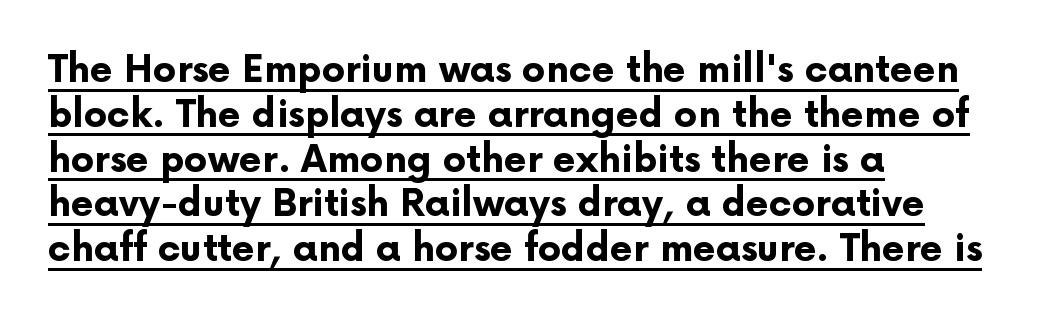
The image shows 37 px bold sans-serif type, upright; set left-aligned, line spacing 1.21x, normal letter spacing, underlined; low stroke contrast and a medium x-height.
